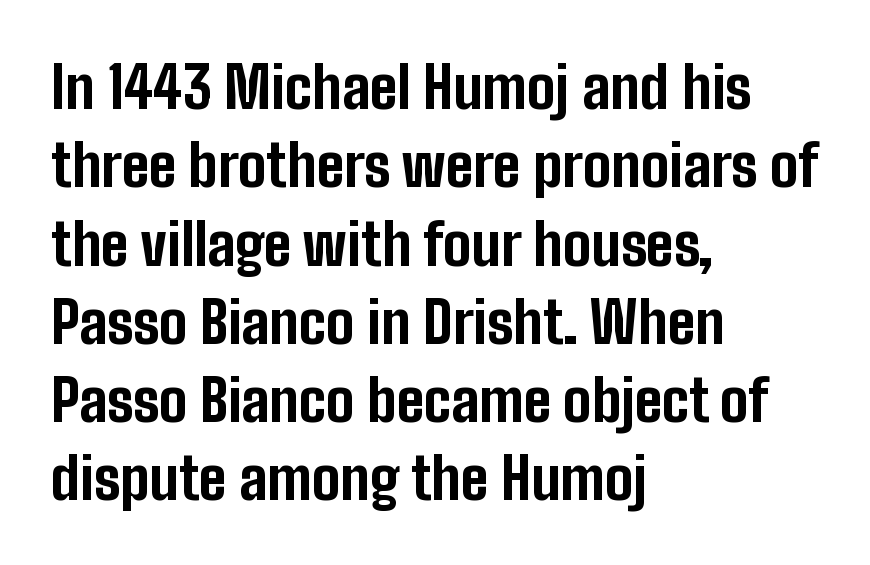
Q: Is the text bold? A: Yes.
Q: Is the text italic (slanted)? A: No, it is upright.
Q: Is the typeface a serif or a sans-serif typeface? A: Sans-serif.
Q: Is the text underlined? A: No.
Q: How is the paragraph aligned? A: Left-aligned.
Q: Is the spacing between letters normal or unusually wide? A: Normal.
Q: Is the spacing between lines tight, normal or loose? A: Normal.
Q: Width (condensed, normal, or wide)? A: Condensed.
Q: Stroke contrast? A: Low.
Q: x-height? A: Medium.
Q: Monospaced? A: No.
